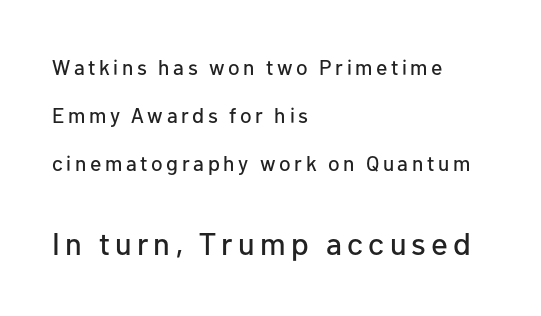
The image shows 31 px sans-serif type, upright; set left-aligned, loose line spacing (2.29x), not underlined; the second (bottom) block is 1.48x larger; low stroke contrast and a medium x-height.
